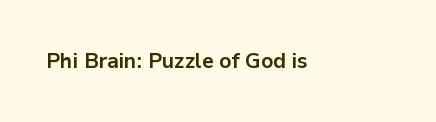
Q: Is the text bold? A: Yes.
Q: Is the text italic (slanted)? A: No, it is upright.
Q: Is the text underlined? A: No.
Q: Is the spacing between letters normal or unusually wide? A: Normal.
